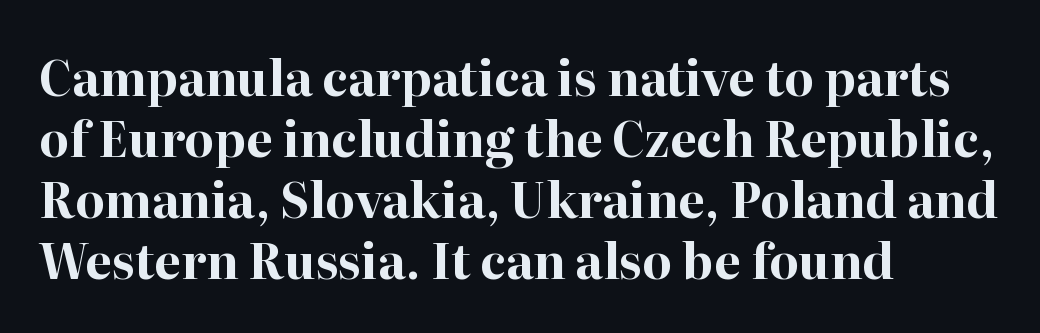
{"serif": "yes", "italic": "no", "bold": "yes", "weight": "bold", "width": "normal", "stroke_contrast": "high", "x_height": "medium", "monospaced": "no", "underline": "no", "align": "left", "line_spacing": "normal", "line_spacing_ratio": 1.27, "letter_spacing": "normal", "letter_spacing_em": 0.0, "glyph_px": 48}
